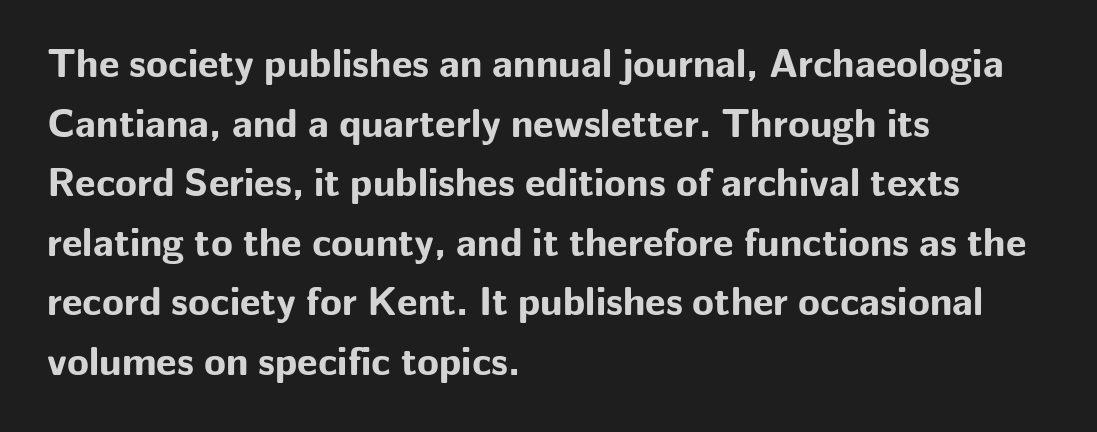
The image shows 40 px bold sans-serif type, upright; set left-aligned, normal line spacing (1.49x), normal letter spacing, not underlined; low stroke contrast and a medium x-height.
